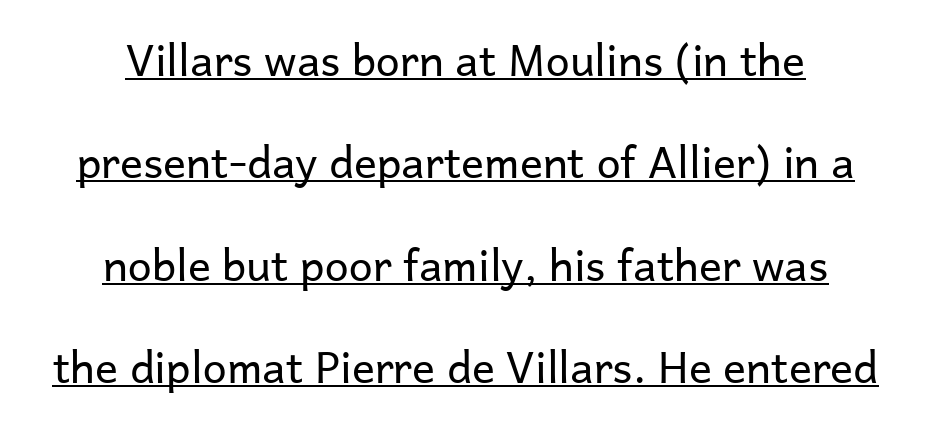
No extra tracking has been applied to these lines. A typesetter would label this face a sans. Looks like someone drew a line under every word here. Stroke mass is kept to a normal reading level or below. The typesetter chose a symmetrical, centered arrangement here.
